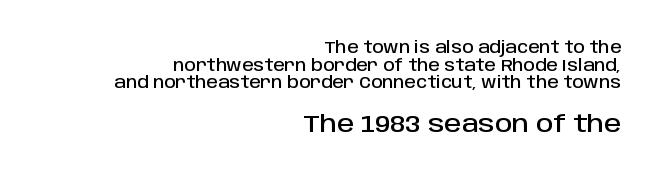
Q: Is the text italic (slanted)? A: No, it is upright.
Q: Is the text underlined? A: No.
Q: How is the paragraph aligned? A: Right-aligned.
Q: Is the spacing between letters normal or unusually wide? A: Normal.
Q: Is the spacing between lines tight, normal or loose? A: Tight.
Q: Which block of text is set in a larger size, the first (top) or the second (bottom)? A: The second (bottom) one.
